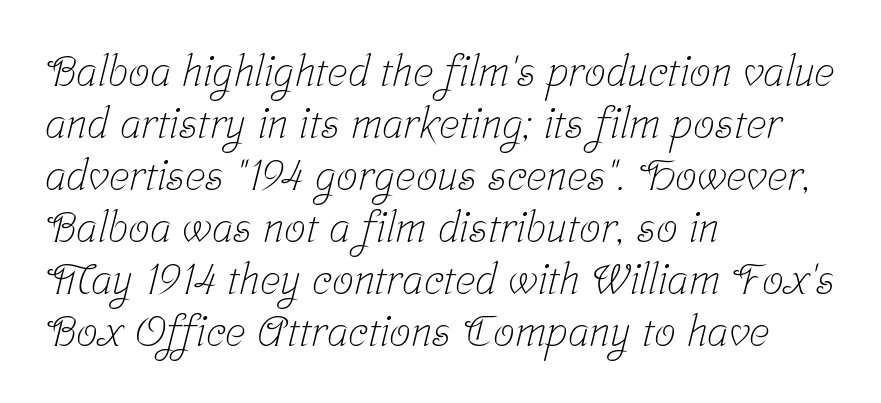
Q: Is the text bold? A: No.
Q: Is the typeface a serif or a sans-serif typeface? A: Serif.
Q: Is the text underlined? A: No.
Q: How is the paragraph aligned? A: Left-aligned.
Q: Is the spacing between letters normal or unusually wide? A: Normal.
Q: Width (condensed, normal, or wide)? A: Condensed.
Q: Stroke contrast? A: Low.
Q: x-height? A: Medium.
Q: Monospaced? A: No.
